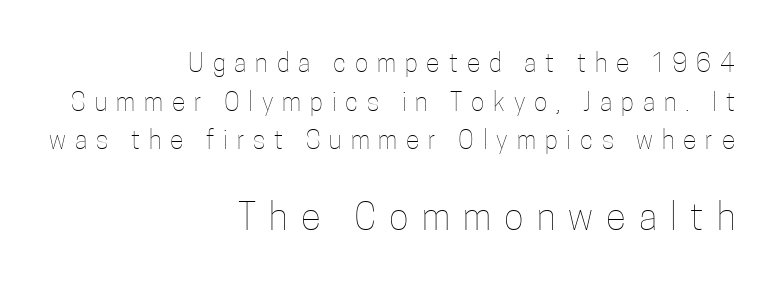
Leading matches the norm, producing a regular column. The compositor pushed each line to the right boundary. Caption: face not bold, strokes unweighted. You could only call the tracking loose — the letters float apart. Upright lettering throughout.
